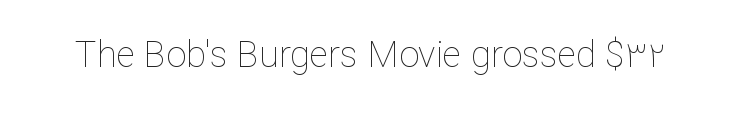
Q: Is the text bold? A: No.
Q: Is the text italic (slanted)? A: No, it is upright.
Q: Is the text underlined? A: No.
Q: Is the spacing between letters normal or unusually wide? A: Normal.
Q: Width (condensed, normal, or wide)? A: Normal.
Q: Stroke contrast? A: Low.
Q: x-height? A: Medium.
Q: Monospaced? A: No.
